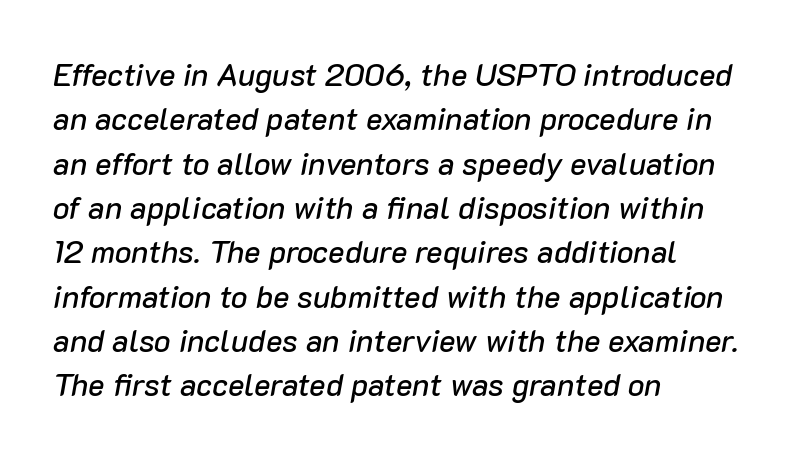
The image shows 31 px text type, italic (leaning right); set left-aligned, normal line spacing (1.43x), normal letter spacing, not underlined; low stroke contrast and a medium x-height.
